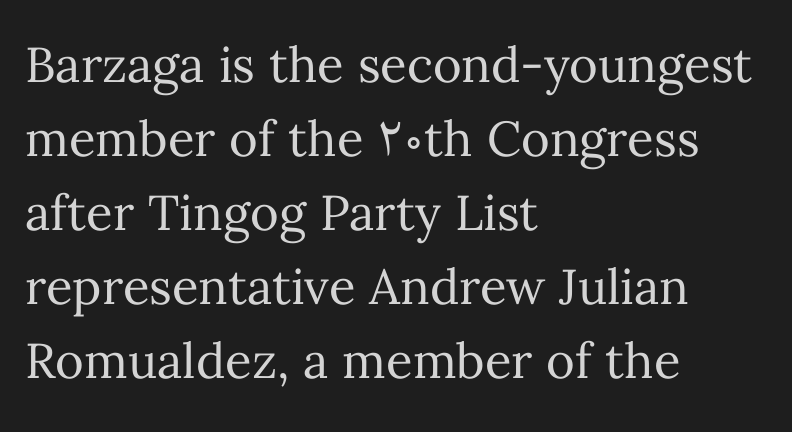
The strokes are not fattened; the text isn't bold. The space beneath each line is pristine and unruled. The lettering stays uniformly vertical, giving the passage a roman look. One glance says typical: line gaps are just what's usual. Looks like regular typesetting: each glyph gets only the width it needs.
